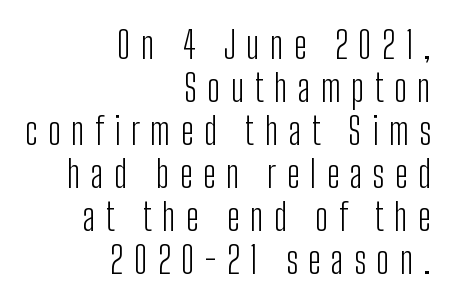
The image shows 37 px light, condensed sans-serif type, upright; set right-aligned, line spacing 1.16x, unusually wide letter spacing (+0.28 em), not underlined; low stroke contrast and a medium x-height.
